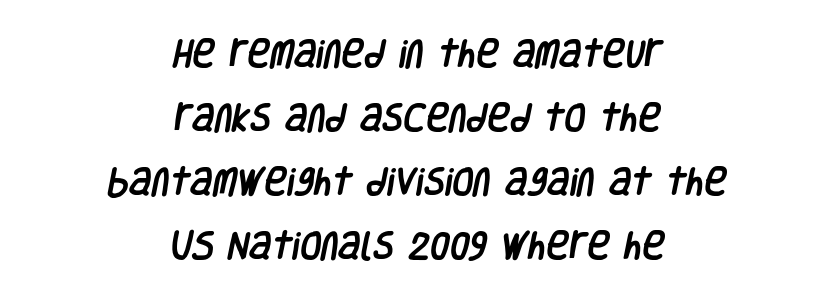
To sum up the face: it is a sans, with no serifs. Which margin do the lines hug? Neither — every line sits in the middle. Horizontal bands of white between lines are thick stripes. Students, note that the glyphs here touch the page at normal intervals.
